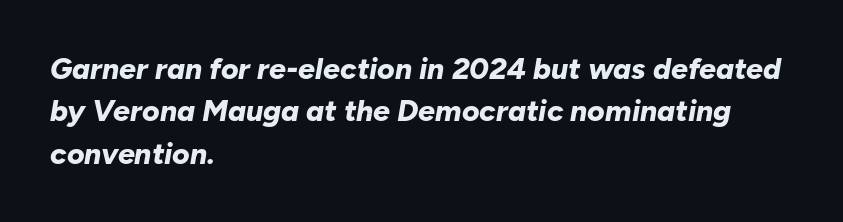
The image shows 30 px bold type, italic (leaning right); set left-aligned, normal line spacing (1.41x), normal letter spacing, not underlined; low stroke contrast and a medium x-height.
